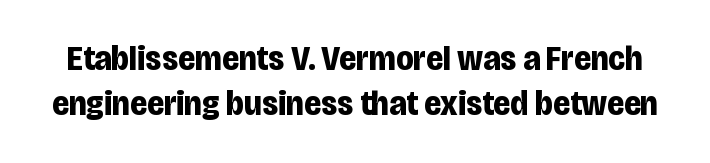
Honestly, there is no underline to notice here at all. The line-height multiplier appears to be the usual default. Notice how thick the strokes are: this is what a full bold looks like. Each letter's strokes conclude bluntly, with no projecting serifs. Here the glyphs are tracked normally, forming tight word shapes.
